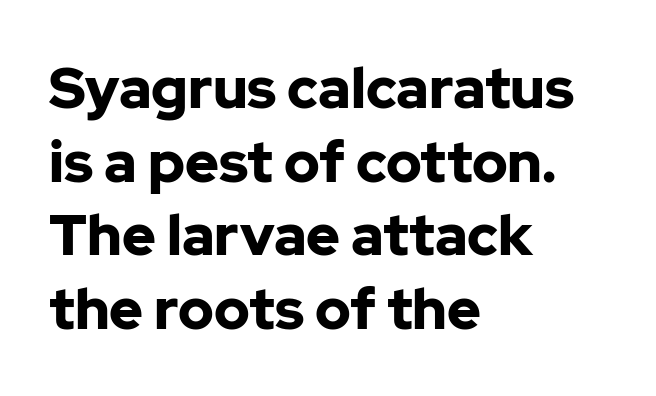
The image shows 57 px bold sans-serif type, upright; set left-aligned, normal line spacing (1.29x), normal letter spacing, not underlined; low stroke contrast and a medium x-height.
